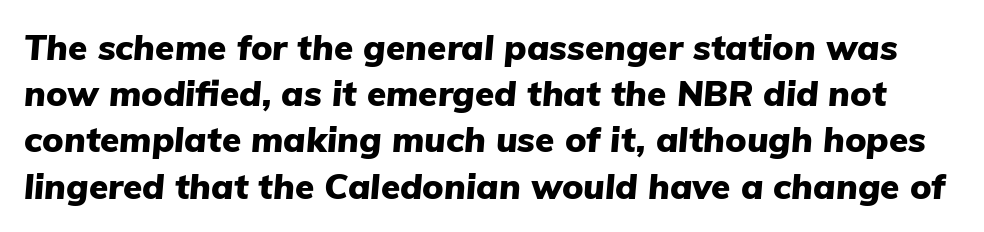
The passage shown is typed in a proportional face where columns would drift. Students, note that the glyphs here touch the page at normal intervals. Thick stems and heavy bowls — unmistakably bold. The specimen omits any rule beneath the text block's lines.
